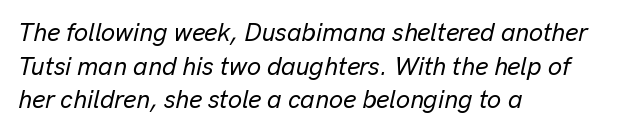
Plain, unruled lines of type. The ragged edge is on the right, which tells us the setting is flush left. The whole block is typeset with a tilt. In terms of letterspacing, this is plain default setting. The line-height multiplier appears to be the usual default.
